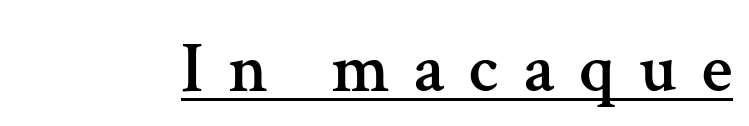
Varying glyph widths throughout — classic text-font behaviour. Vertical strokes here are truly vertical. Here the glyphs are tracked loosely, breaking word shapes into spaced letters. Observe the serifs anchoring each vertical stroke in this sample. Is there an underline? Yes — a line sits under the letters.
